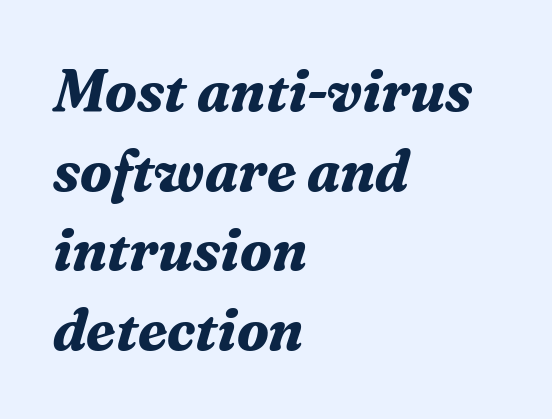
{"serif": "yes", "italic": "yes", "lean": "right", "slant_degrees": 16, "bold": "yes", "weight": "bold", "width": "normal", "stroke_contrast": "medium", "x_height": "medium", "monospaced": "no", "underline": "no", "align": "left", "line_spacing": "normal", "line_spacing_ratio": 1.35, "letter_spacing": "normal", "letter_spacing_em": 0.0, "glyph_px": 59}
